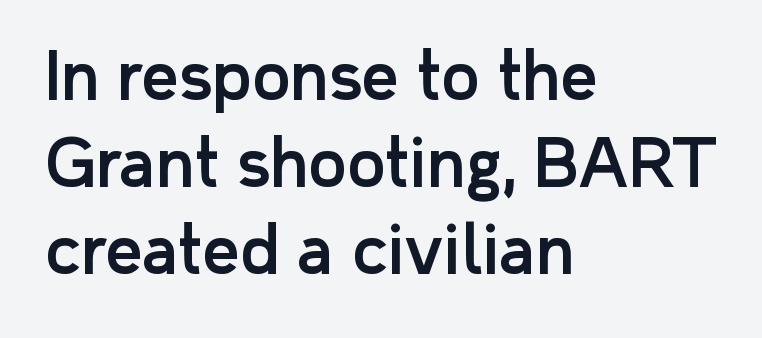
The image shows 65 px sans-serif type, upright; set left-aligned, normal line spacing (1.34x), normal letter spacing, not underlined; low stroke contrast and a medium x-height.
